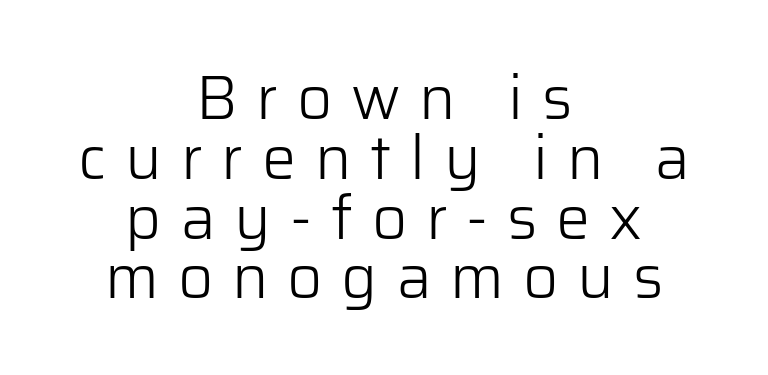
Q: Is the text bold? A: No.
Q: Is the text italic (slanted)? A: No, it is upright.
Q: Is the typeface a serif or a sans-serif typeface? A: Sans-serif.
Q: Is the text underlined? A: No.
Q: How is the paragraph aligned? A: Centered.
Q: Is the spacing between letters normal or unusually wide? A: Unusually wide.
Q: Is the spacing between lines tight, normal or loose? A: Tight.
Q: Width (condensed, normal, or wide)? A: Normal.
Q: Stroke contrast? A: Low.
Q: x-height? A: Medium.
Q: Monospaced? A: No.
